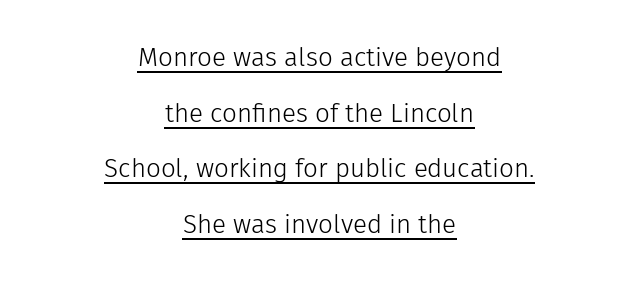
The image shows 26 px text type, upright; set centered, loose line spacing (2.14x), normal letter spacing, underlined.
